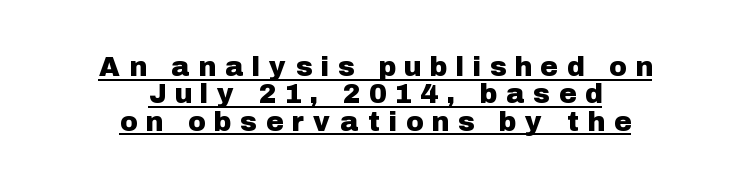
The image shows 27 px text type, upright; set centered, tight line spacing (1.01x), unusually wide letter spacing (+0.38 em), underlined.
